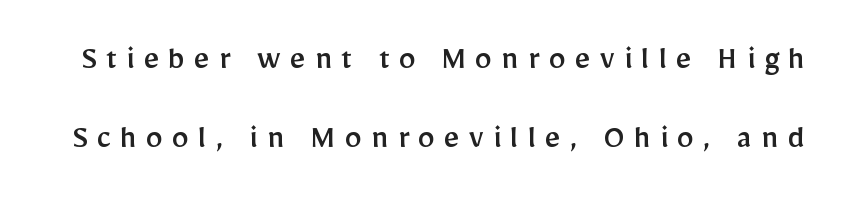
Q: Is the text italic (slanted)? A: No, it is upright.
Q: Is the typeface a serif or a sans-serif typeface? A: Sans-serif.
Q: Is the text underlined? A: No.
Q: Is the spacing between letters normal or unusually wide? A: Unusually wide.
Q: Is the spacing between lines tight, normal or loose? A: Loose.
Q: Width (condensed, normal, or wide)? A: Normal.
Q: Stroke contrast? A: Low.
Q: x-height? A: Medium.
Q: Monospaced? A: No.
